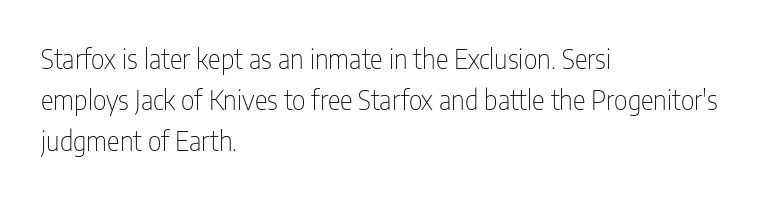
The passage shown stacks its lines at a standard gap. Plain, unruled lines of type. Summary of weight: not heavy and not bold. The rendering keeps characters at their native spacing. Notice how the stems are strictly vertical — no italics here.
